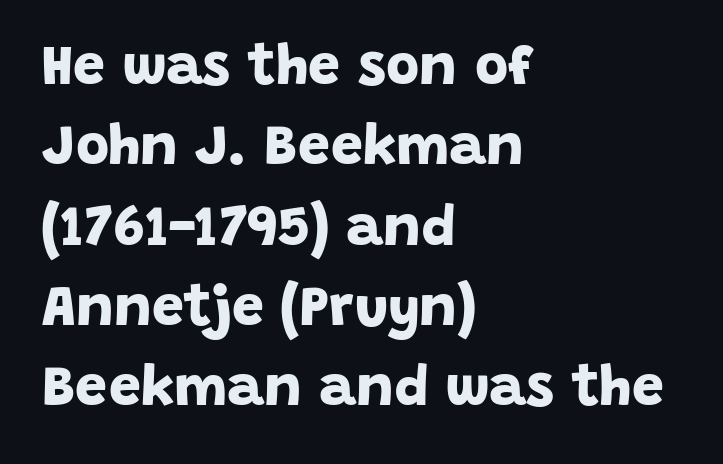
Honestly, the row spacing looks completely unremarkable. No feet cap the strokes, marking this as sans-serif type. Nothing unusual about the tracking: characters are spaced as the font intends. The strokes are fattened all the way to bold.
